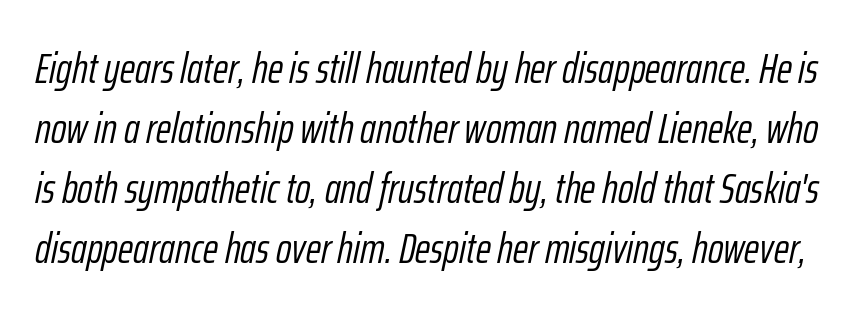
The image shows 42 px light, condensed type, italic (leaning right); set normal line spacing (1.43x), normal letter spacing, not underlined; low stroke contrast and a medium x-height.
